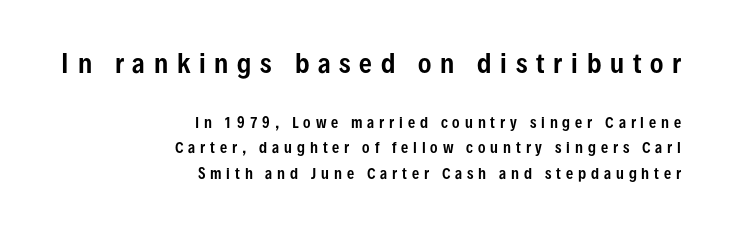
{"italic": "no", "underline": "no", "align": "right", "line_spacing_ratio": 1.83, "letter_spacing": "wide", "letter_spacing_em": 0.35, "larger_block": "first", "size_ratio": 1.79, "glyph_px": 25}
